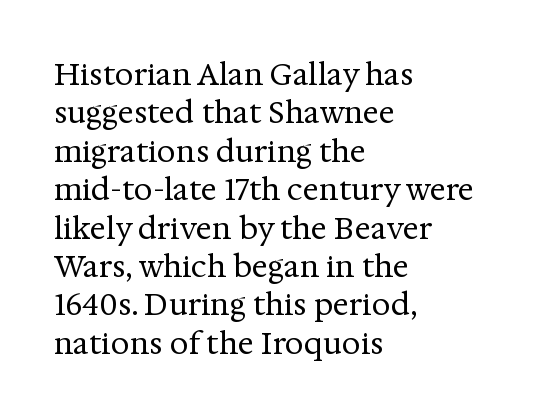
Q: Is the text bold? A: No.
Q: Is the text italic (slanted)? A: No, it is upright.
Q: Is the typeface a serif or a sans-serif typeface? A: Serif.
Q: Is the text underlined? A: No.
Q: How is the paragraph aligned? A: Left-aligned.
Q: Is the spacing between letters normal or unusually wide? A: Normal.
Q: Is the spacing between lines tight, normal or loose? A: Normal.
Q: Width (condensed, normal, or wide)? A: Normal.
Q: Stroke contrast? A: Medium.
Q: x-height? A: Medium.
Q: Monospaced? A: No.
